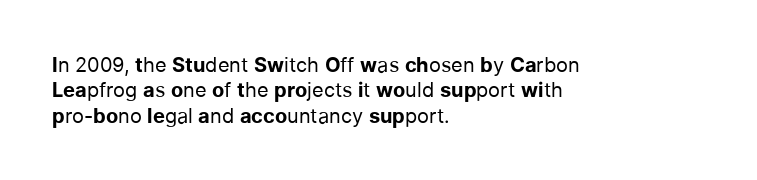
{"italic": "no", "bold": "no", "underline": "no", "align": "left", "line_spacing": "normal", "line_spacing_ratio": 1.27, "letter_spacing": "normal", "letter_spacing_em": 0.0, "glyph_px": 20}
